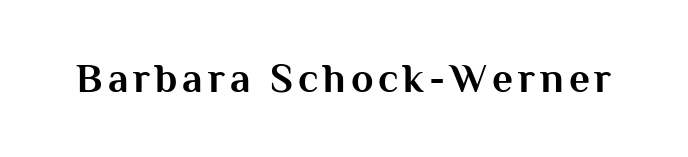
{"serif": "no", "italic": "no", "bold": "yes", "weight": "bold", "width": "normal", "stroke_contrast": "medium", "x_height": "medium", "monospaced": "no", "underline": "no", "glyph_px": 41}
